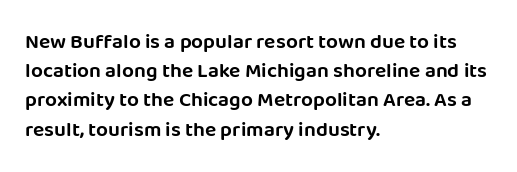
Each word holds together tightly as a unit, with standard inter-letter gaps. Left-aligned paragraph, ragged on the right. The vertical gap from one line to the next is medium. Nope, not italic — everything's standing straight. Check the space under the baseline: it is left empty.
